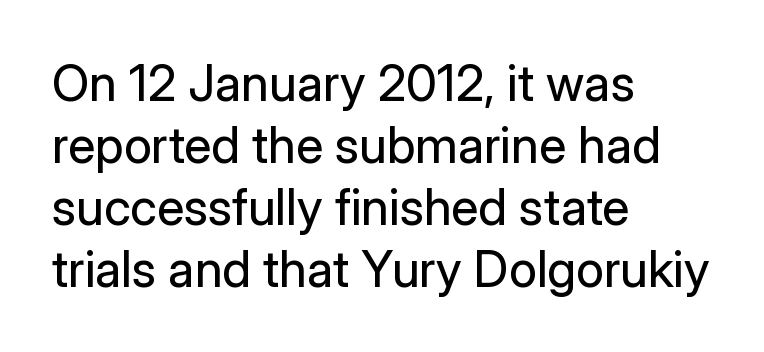
Regarding serifs, this sample does without them. Glance below the letters and you will spot only blank space. This rendering leaves character spacing at its baseline value. Italic? Not at all — the glyphs are vertical. Stems and bowls with no extra thickness — not bold.
